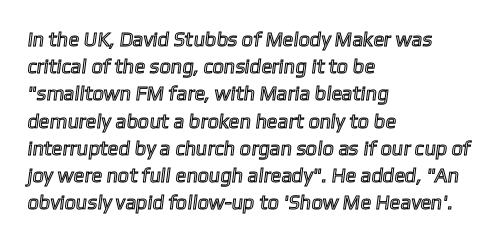
Q: Is the text underlined? A: No.
Q: How is the paragraph aligned? A: Left-aligned.
Q: Is the spacing between letters normal or unusually wide? A: Normal.
Q: Is the spacing between lines tight, normal or loose? A: Normal.
